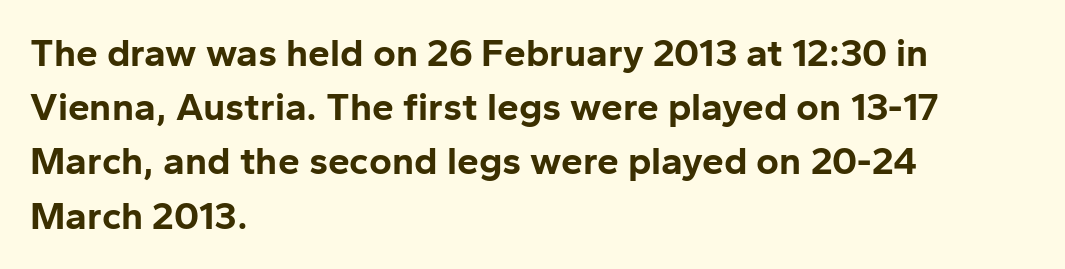
The rendering anchors every line to the left-hand side. The passage shown is typed in a proportional face where columns would drift. This is roman type, the default non-slanted kind. The baseline area is clear. Glyph-to-glyph distance matches everyday printed text.
